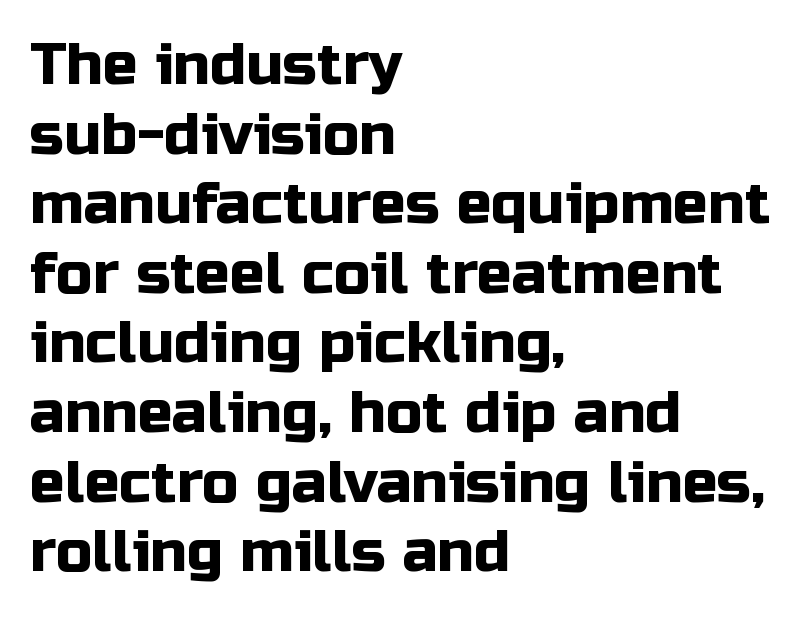
Q: Is the text italic (slanted)? A: No, it is upright.
Q: Is the typeface a serif or a sans-serif typeface? A: Sans-serif.
Q: Is the text underlined? A: No.
Q: How is the paragraph aligned? A: Left-aligned.
Q: Is the spacing between letters normal or unusually wide? A: Normal.
Q: Width (condensed, normal, or wide)? A: Normal.
Q: Stroke contrast? A: Low.
Q: x-height? A: Medium.
Q: Monospaced? A: No.
